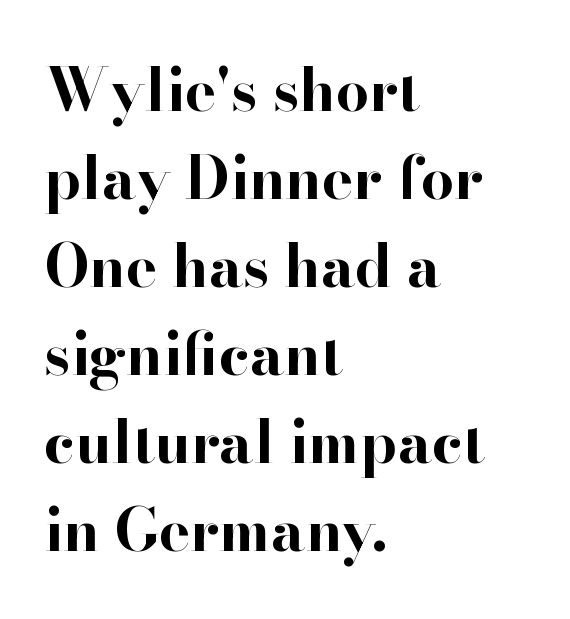
The image shows 59 px bold serif type, upright; set left-aligned, normal line spacing (1.49x), normal letter spacing, not underlined; high stroke contrast and a small x-height.
